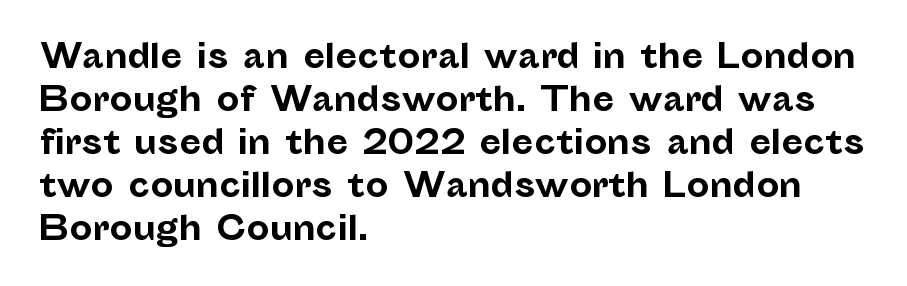
The image shows 32 px bold sans-serif type, upright; set left-aligned, normal line spacing (1.34x), normal letter spacing, not underlined; low stroke contrast and a medium x-height.
